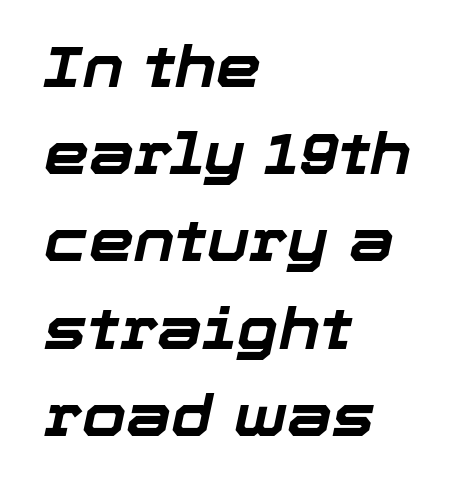
The type is set solid horizontally, with unmodified tracking. Compared with an ordinary text face, these strokes are far heavier — a full bold. Line starts are locked; line ends wander. What's the leading like? Ordinary, nothing unusual.
